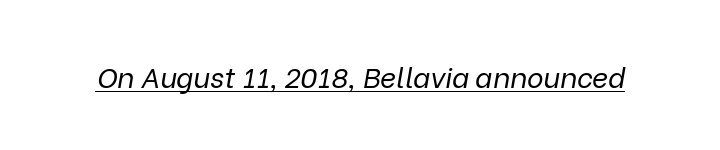
Q: Is the text bold? A: No.
Q: Is the text italic (slanted)? A: Yes, it leans right by about 9 degrees.
Q: Is the text underlined? A: Yes.
Q: Is the spacing between letters normal or unusually wide? A: Normal.
Q: Width (condensed, normal, or wide)? A: Normal.
Q: Stroke contrast? A: Low.
Q: x-height? A: Medium.
Q: Monospaced? A: No.
